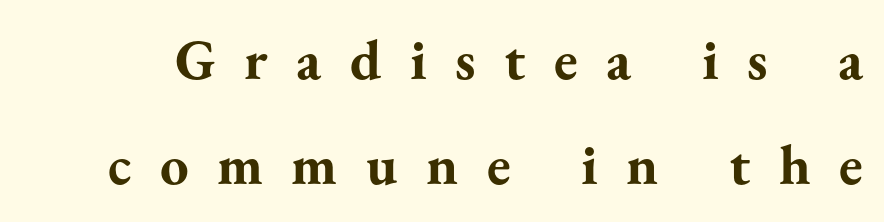
Posture: upright roman. Has an underline been added? It has not. Letter spacing: wide. Set as a true bold cut, around the 700 mark. This rendering employs a face with finishing strokes, i.e., a serif.
